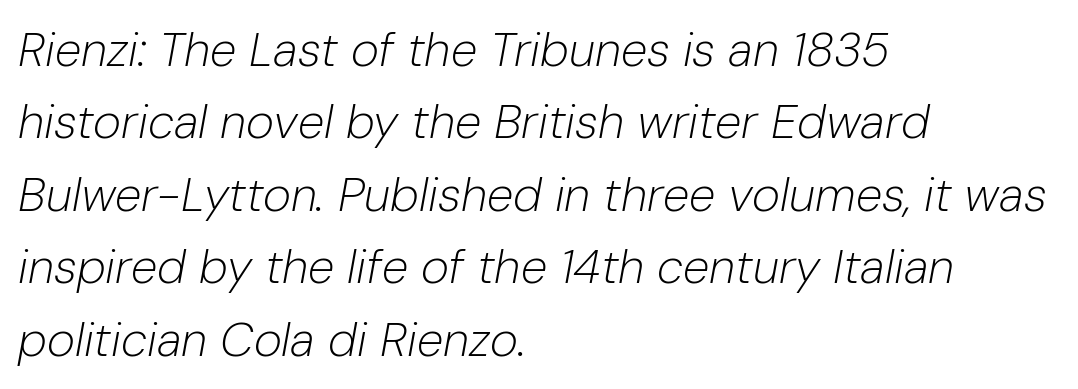
{"italic": "yes", "lean": "right", "slant_degrees": 10, "bold": "no", "weight": "light", "width": "normal", "stroke_contrast": "low", "x_height": "medium", "monospaced": "no", "underline": "no", "align": "left", "line_spacing": "normal", "line_spacing_ratio": 1.51, "letter_spacing": "normal", "letter_spacing_em": 0.0, "glyph_px": 48}
